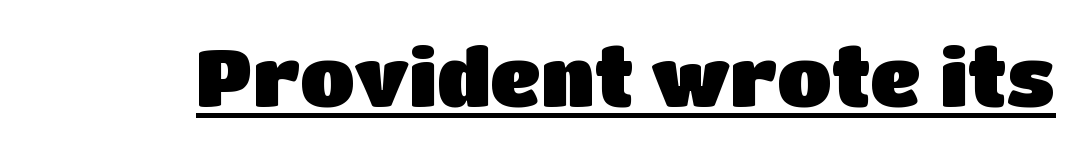
The image shows 80 px sans-serif type, upright; set normal letter spacing, underlined; low stroke contrast and a large x-height.
